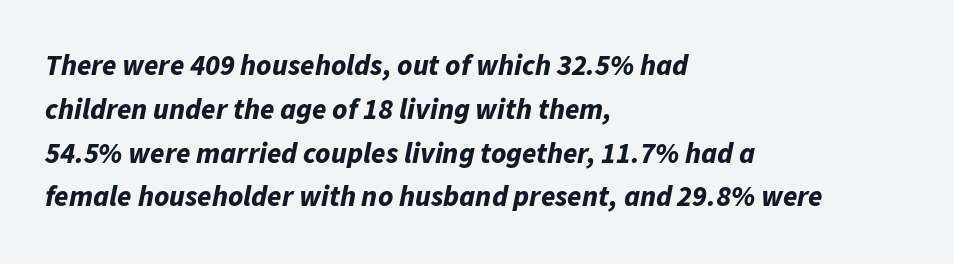
The image shows 29 px bold type, italic (leaning right); set left-aligned, normal line spacing (1.51x), normal letter spacing, not underlined; low stroke contrast and a medium x-height.
